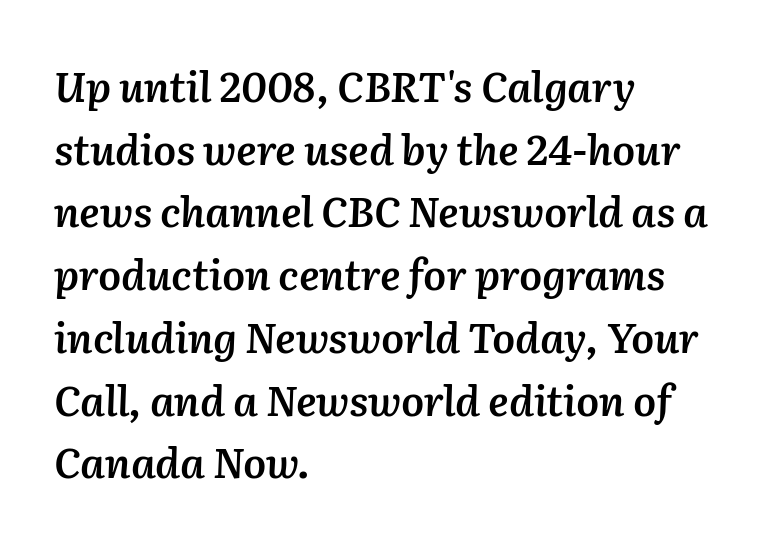
Q: Is the text bold? A: Semi-bold.
Q: Is the text italic (slanted)? A: Yes, it leans right by about 2 degrees.
Q: Is the text underlined? A: No.
Q: How is the paragraph aligned? A: Left-aligned.
Q: Is the spacing between letters normal or unusually wide? A: Normal.
Q: Is the spacing between lines tight, normal or loose? A: Normal.
Q: Width (condensed, normal, or wide)? A: Normal.
Q: Stroke contrast? A: Medium.
Q: x-height? A: Medium.
Q: Monospaced? A: No.
